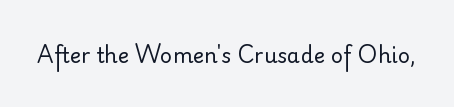
{"italic": "no", "bold": "no", "underline": "no", "letter_spacing": "normal", "letter_spacing_em": 0.0, "glyph_px": 21}
